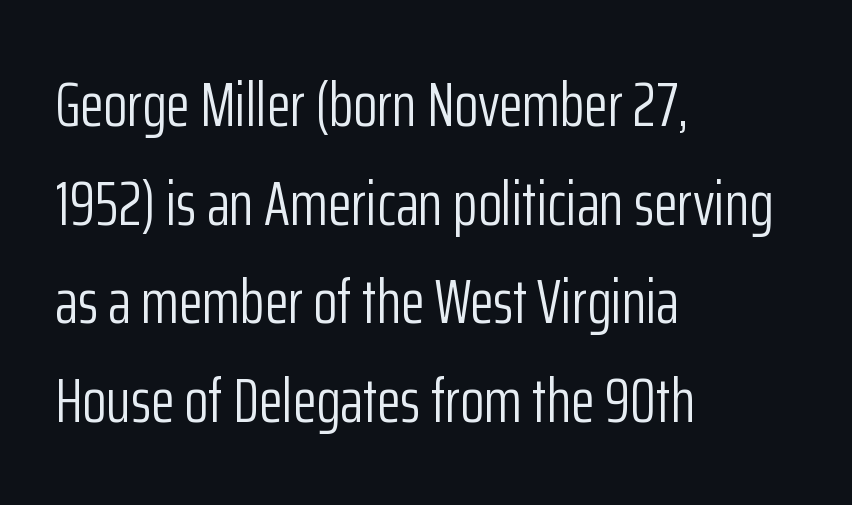
Q: Is the text bold? A: No.
Q: Is the text italic (slanted)? A: No, it is upright.
Q: Is the typeface a serif or a sans-serif typeface? A: Sans-serif.
Q: Is the text underlined? A: No.
Q: How is the paragraph aligned? A: Left-aligned.
Q: Is the spacing between letters normal or unusually wide? A: Normal.
Q: Is the spacing between lines tight, normal or loose? A: Normal.
Q: Width (condensed, normal, or wide)? A: Condensed.
Q: Stroke contrast? A: Low.
Q: x-height? A: Medium.
Q: Monospaced? A: No.
